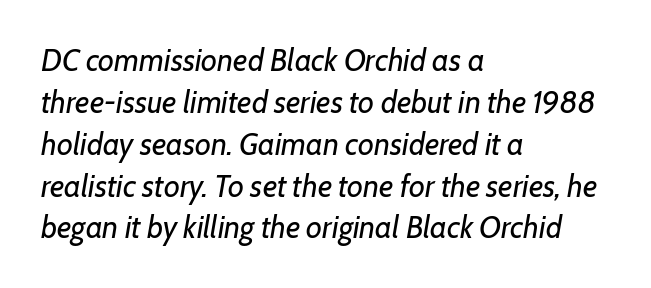
The image shows 31 px regular-weight type, italic (leaning right); set left-aligned, normal line spacing (1.35x), normal letter spacing, not underlined; low stroke contrast and a medium x-height.
